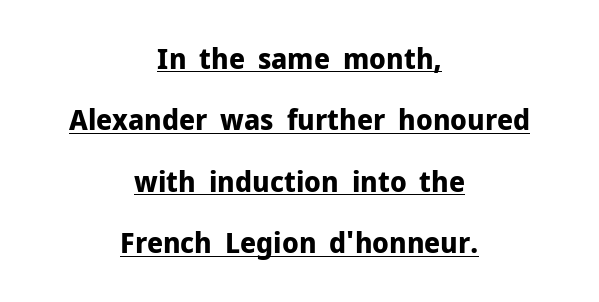
{"serif": "no", "italic": "no", "bold": "yes", "weight": "bold", "width": "normal", "stroke_contrast": "low", "x_height": "medium", "monospaced": "no", "underline": "yes", "align": "center", "line_spacing": "loose", "line_spacing_ratio": 2.12, "letter_spacing": "normal", "letter_spacing_em": 0.0, "glyph_px": 29}
